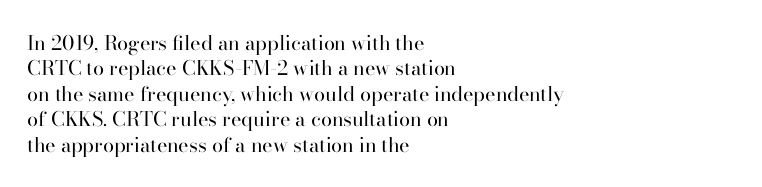
{"italic": "no", "bold": "no", "underline": "no", "align": "left", "line_spacing": "normal", "line_spacing_ratio": 1.27, "letter_spacing": "normal", "letter_spacing_em": 0.0, "glyph_px": 20}
